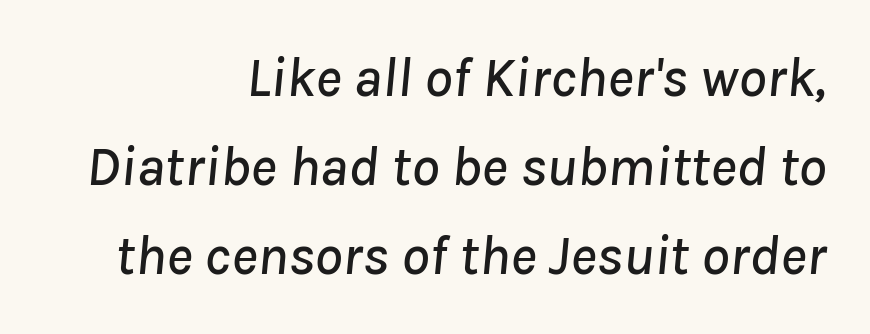
{"italic": "yes", "lean": "right", "slant_degrees": 8, "width": "normal", "stroke_contrast": "low", "x_height": "medium", "monospaced": "no", "underline": "no", "align": "right", "line_spacing": "normal", "line_spacing_ratio": 1.59, "letter_spacing": "normal", "letter_spacing_em": 0.0, "glyph_px": 56}
